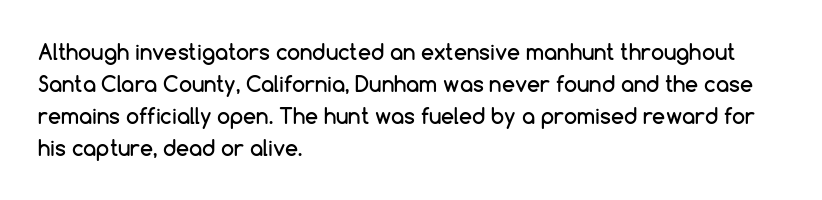
Q: Is the text italic (slanted)? A: No, it is upright.
Q: Is the text underlined? A: No.
Q: How is the paragraph aligned? A: Left-aligned.
Q: Is the spacing between letters normal or unusually wide? A: Normal.
Q: Is the spacing between lines tight, normal or loose? A: Normal.
